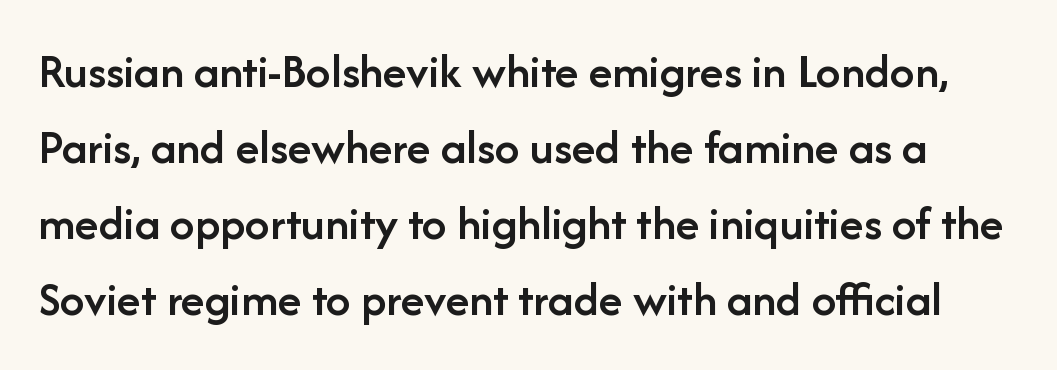
The image shows 49 px semibold sans-serif type, upright; set normal line spacing (1.55x), normal letter spacing, not underlined; low stroke contrast and a medium x-height.
